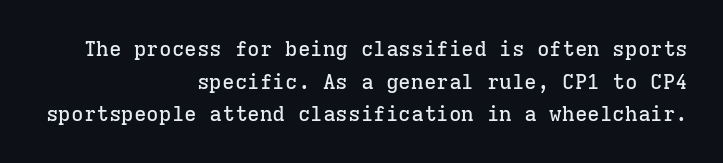
{"italic": "no", "underline": "no", "align": "right", "line_spacing": "normal", "line_spacing_ratio": 1.55, "letter_spacing": "normal", "letter_spacing_em": 0.0, "glyph_px": 21}
